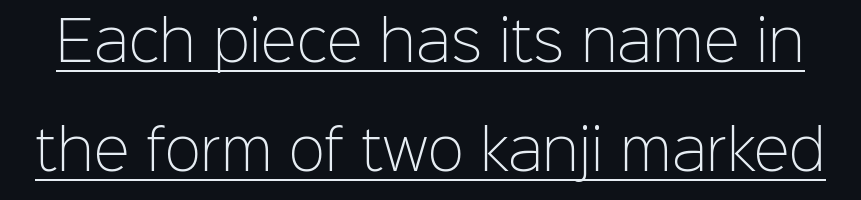
The image shows 54 px light sans-serif type, upright; set loose line spacing (2.01x), normal letter spacing, underlined; low stroke contrast and a medium x-height.
